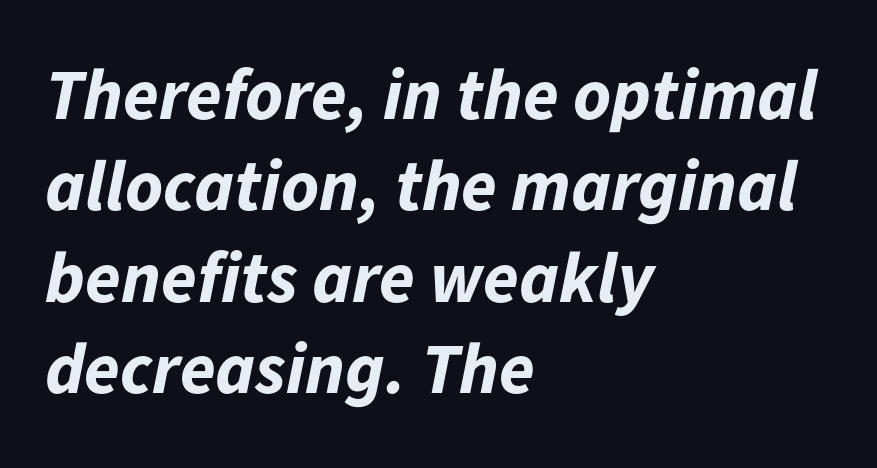
{"italic": "yes", "lean": "right", "slant_degrees": 11, "bold": "yes", "weight": "bold", "width": "normal", "stroke_contrast": "low", "x_height": "medium", "monospaced": "no", "underline": "no", "align": "left", "line_spacing": "normal", "line_spacing_ratio": 1.27, "letter_spacing": "normal", "letter_spacing_em": 0.0, "glyph_px": 72}
